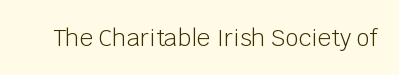
{"italic": "no", "bold": "no", "underline": "no", "letter_spacing": "normal", "letter_spacing_em": 0.0, "glyph_px": 23}
